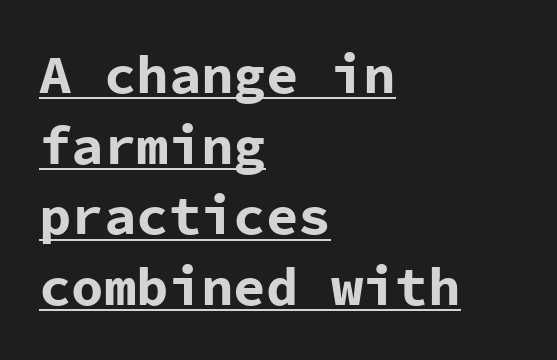
The image shows 54 px bold sans-serif type, upright, monospaced; set left-aligned, normal line spacing (1.31x), normal letter spacing, underlined; low stroke contrast and a medium x-height.
